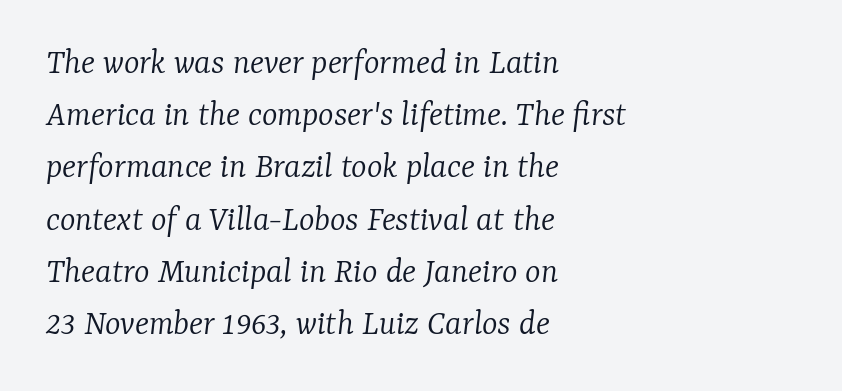
This reads as an unemphasized weight, regular at the heaviest. Horizontal alignment here is leftward, the default for most running prose. In terms of letterspacing, this is plain default setting. The face used here is proportionally spaced, like ordinary book or web type. No word sits above an underline. The type family on display is of the serif kind.
